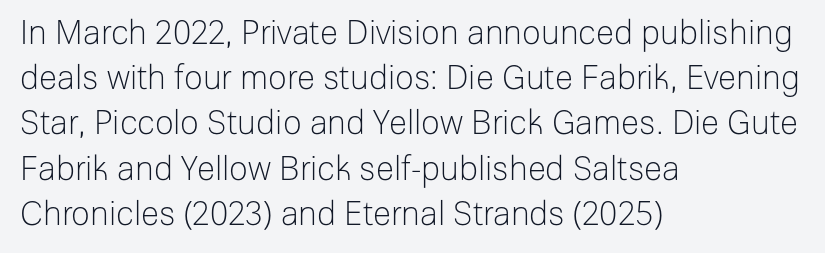
The image shows 33 px light sans-serif type, upright; set left-aligned, normal line spacing (1.37x), normal letter spacing, not underlined; low stroke contrast and a medium x-height.
